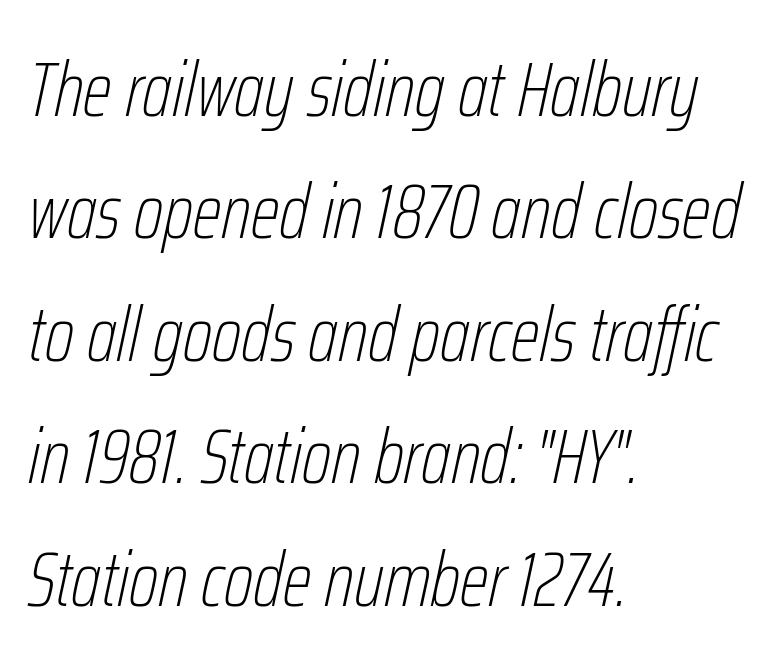
{"italic": "yes", "lean": "right", "slant_degrees": 12, "bold": "no", "weight": "thin", "width": "condensed", "stroke_contrast": "low", "x_height": "medium", "monospaced": "no", "underline": "no", "align": "left", "line_spacing": "normal", "line_spacing_ratio": 1.59, "letter_spacing": "normal", "letter_spacing_em": 0.0, "glyph_px": 77}
